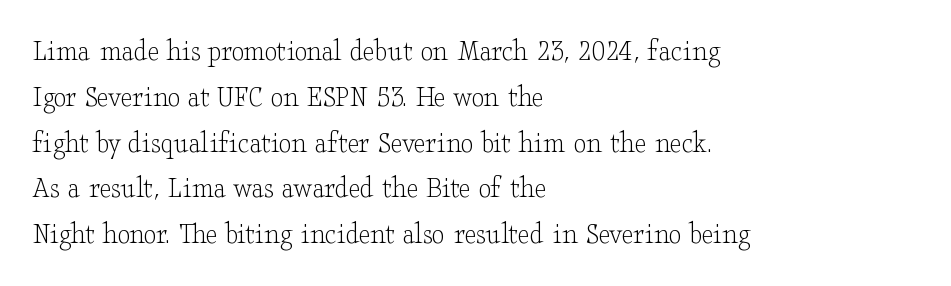
Q: Is the text bold? A: No.
Q: Is the text italic (slanted)? A: No, it is upright.
Q: Is the typeface a serif or a sans-serif typeface? A: Serif.
Q: Is the text underlined? A: No.
Q: How is the paragraph aligned? A: Left-aligned.
Q: Is the spacing between letters normal or unusually wide? A: Normal.
Q: Is the spacing between lines tight, normal or loose? A: Normal.
Q: Width (condensed, normal, or wide)? A: Wide.
Q: Stroke contrast? A: Low.
Q: x-height? A: Small.
Q: Monospaced? A: No.
